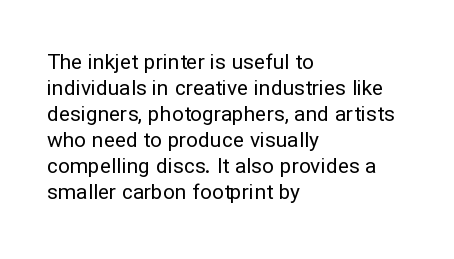
Q: Is the text bold? A: No.
Q: Is the text italic (slanted)? A: No, it is upright.
Q: Is the text underlined? A: No.
Q: How is the paragraph aligned? A: Left-aligned.
Q: Is the spacing between letters normal or unusually wide? A: Normal.
